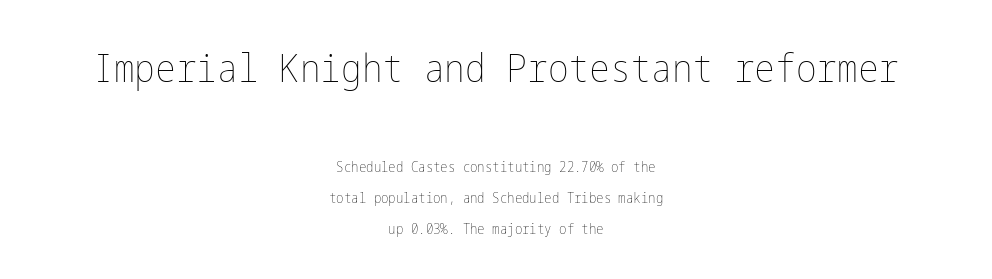
{"italic": "no", "bold": "no", "weight": "thin", "width": "condensed", "stroke_contrast": "low", "x_height": "medium", "underline": "no", "align": "center", "line_spacing": "loose", "line_spacing_ratio": 2.2, "letter_spacing": "normal", "letter_spacing_em": 0.0, "larger_block": "first", "size_ratio": 2.79, "glyph_px": 39}
